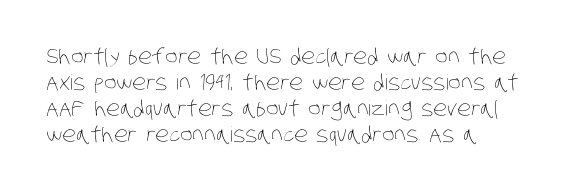
One-word summary of the alignment: left. Spacing between characters is what you'd get straight out of the box. A bare baseline throughout the passage. The weight would be labelled regular, book, light, or lighter still.
